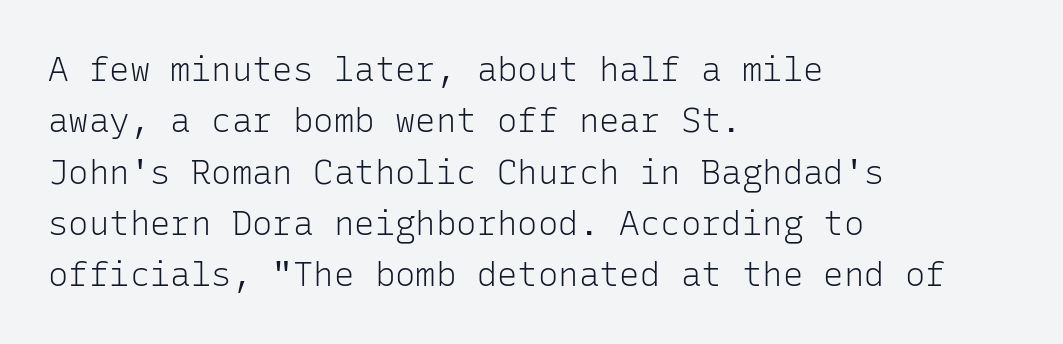
Look at the tracking — it's just the regular setting, nothing added. Vertical spacing — default. Are there feet on the stems? There aren't — it's a sans. In CSS terms this would be text-align: left. The face used here is monospaced, like something from a code editor. Rule under the text: the space is simply empty.
